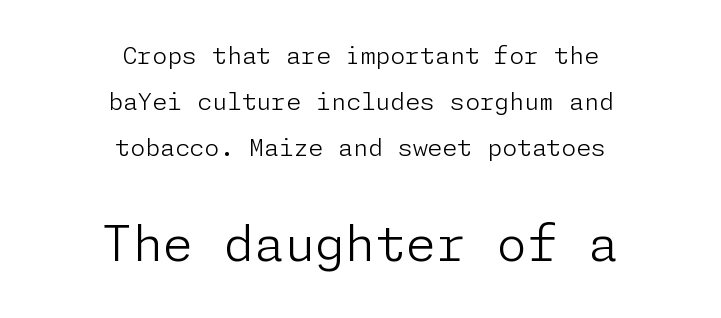
The image shows 49 px light sans-serif type, upright; set centered, loose line spacing (1.92x), normal letter spacing, not underlined; the second (bottom) block is 2.04x larger; low stroke contrast and a medium x-height.
